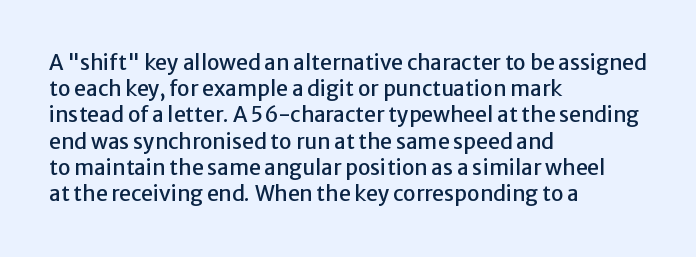
Q: Is the text italic (slanted)? A: No, it is upright.
Q: Is the text underlined? A: No.
Q: How is the paragraph aligned? A: Left-aligned.
Q: Is the spacing between letters normal or unusually wide? A: Normal.
Q: Is the spacing between lines tight, normal or loose? A: Normal.
